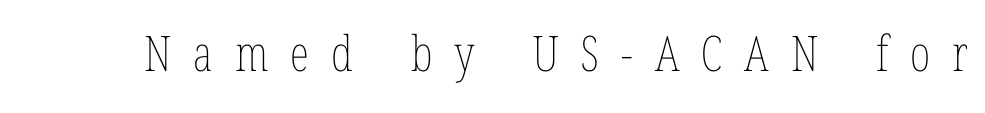
{"italic": "no", "bold": "no", "weight": "thin", "width": "condensed", "stroke_contrast": "low", "x_height": "medium", "monospaced": "no", "underline": "no", "letter_spacing": "wide", "letter_spacing_em": 0.45, "glyph_px": 49}
